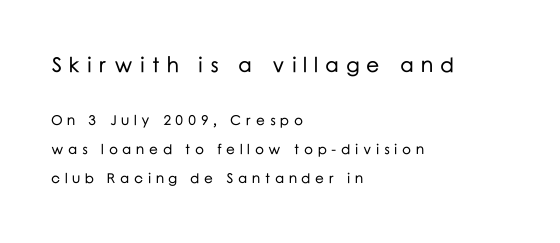
The earlier block is typeset at a bigger size than the later block. The area under the type is left untouched. Line starts are locked; line ends wander. Nope, not italic — everything's standing straight. Whoever set this chose breathing room over compactness in the vertical rhythm.
